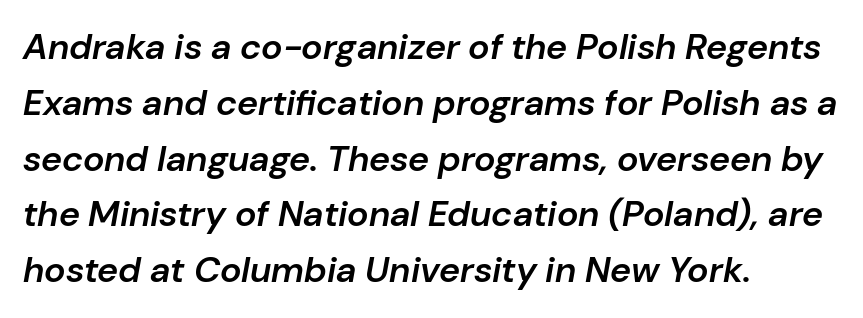
Plain, unruled lines of type. This rendering leaves character spacing at its baseline value. One-word summary of the alignment: left. The rendering uses a semibold face; strokes are thickened but not to full bold. Quick note: interline space is typical. Looks like regular typesetting: each glyph gets only the width it needs.
